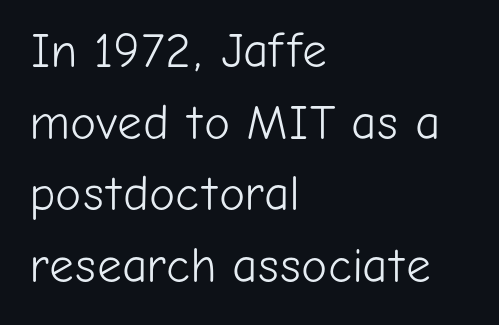
The image shows 49 px light sans-serif type, upright; set left-aligned, normal line spacing (1.46x), normal letter spacing, not underlined; low stroke contrast and a medium x-height.
